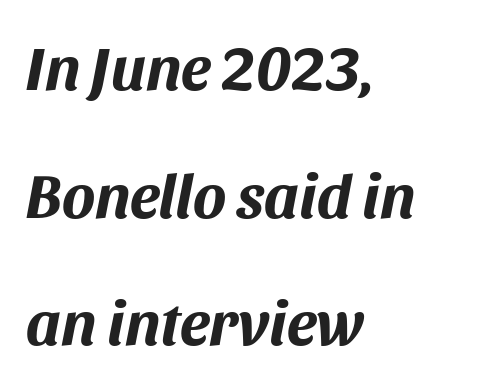
{"italic": "yes", "lean": "right", "slant_degrees": 11, "bold": "yes", "weight": "bold", "width": "normal", "stroke_contrast": "medium", "x_height": "large", "monospaced": "no", "underline": "no", "align": "left", "line_spacing": "loose", "line_spacing_ratio": 2.06, "letter_spacing": "normal", "letter_spacing_em": 0.0, "glyph_px": 62}
